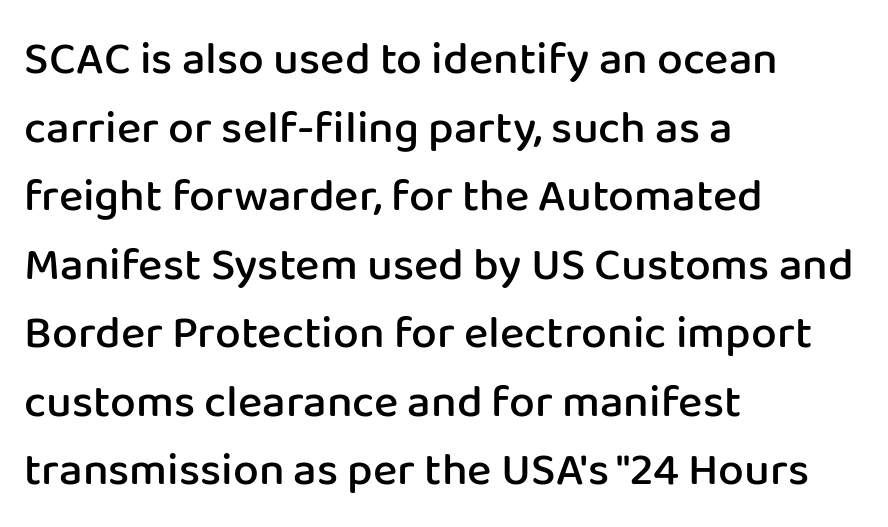
Every letter is mildly thick-stroked: semibold rather than bold. Students, note that the glyphs here touch the page at normal intervals. The lines in this sample share a left origin and differ only in where they stop. The rendering uses natural spacing where letterforms have individual widths.
